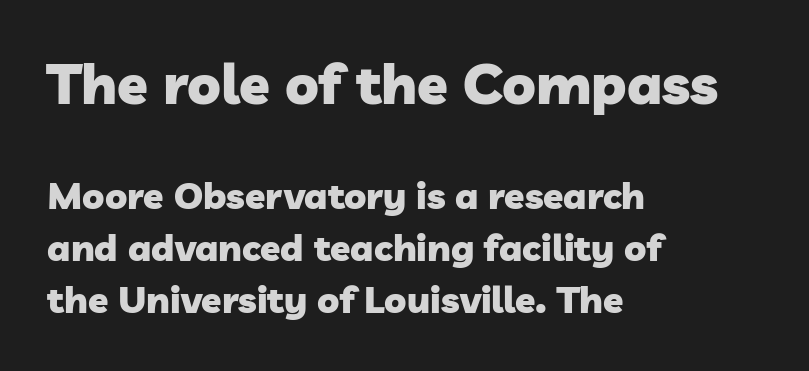
The image shows 56 px heavy sans-serif type; set left-aligned, normal line spacing (1.41x), normal letter spacing, not underlined; the first (top) block is 1.51x larger; low stroke contrast and a medium x-height.
